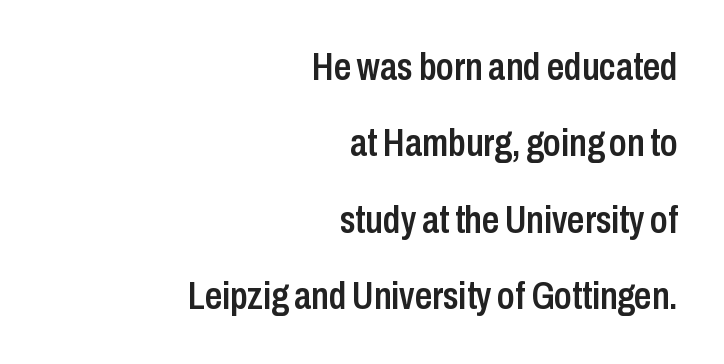
The image shows 38 px semibold, condensed sans-serif type, upright; set right-aligned, loose line spacing (2.01x), normal letter spacing, not underlined; low stroke contrast and a medium x-height.
